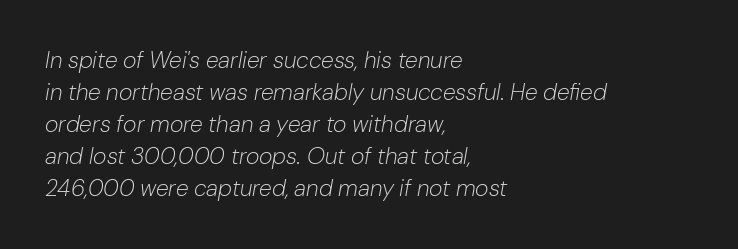
Q: Is the text bold? A: No.
Q: Is the text italic (slanted)? A: Yes, it leans right by about 10 degrees.
Q: Is the text underlined? A: No.
Q: How is the paragraph aligned? A: Left-aligned.
Q: Is the spacing between letters normal or unusually wide? A: Normal.
Q: Is the spacing between lines tight, normal or loose? A: Normal.
